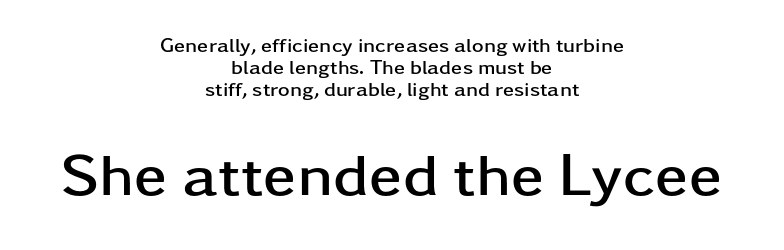
{"serif": "no", "italic": "no", "bold": "yes", "weight": "semibold", "width": "wide", "stroke_contrast": "low", "x_height": "medium", "monospaced": "no", "underline": "no", "align": "center", "line_spacing": "tight", "line_spacing_ratio": 1.11, "letter_spacing": "normal", "letter_spacing_em": 0.0, "larger_block": "second", "size_ratio": 3.0, "glyph_px": 60}
